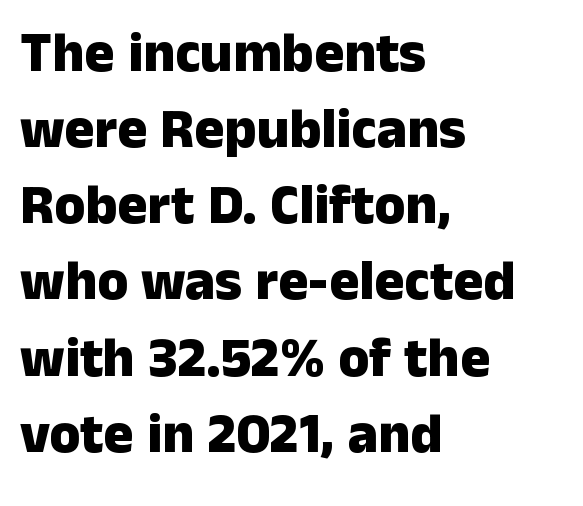
Rows of type keep a routine distance in the vertical direction. Is there any slant? The stems are plumb. Descender tails drop into unmarked territory. The tracking reads as untouched default to a designer's eye. Horizontal alignment here is leftward, the default for most running prose. Font category for this specimen: sans-serif.
